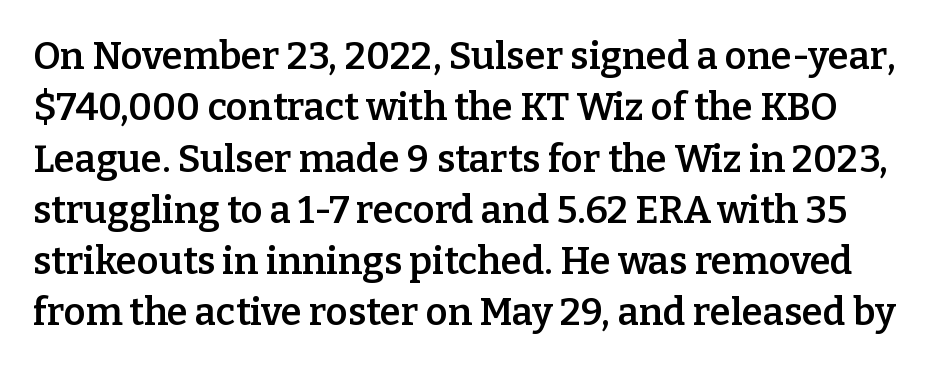
Q: Is the text bold? A: Semi-bold.
Q: Is the text italic (slanted)? A: No, it is upright.
Q: Is the typeface a serif or a sans-serif typeface? A: Serif.
Q: Is the text underlined? A: No.
Q: Is the spacing between letters normal or unusually wide? A: Normal.
Q: Is the spacing between lines tight, normal or loose? A: Normal.
Q: Width (condensed, normal, or wide)? A: Normal.
Q: Stroke contrast? A: Low.
Q: x-height? A: Medium.
Q: Monospaced? A: No.
